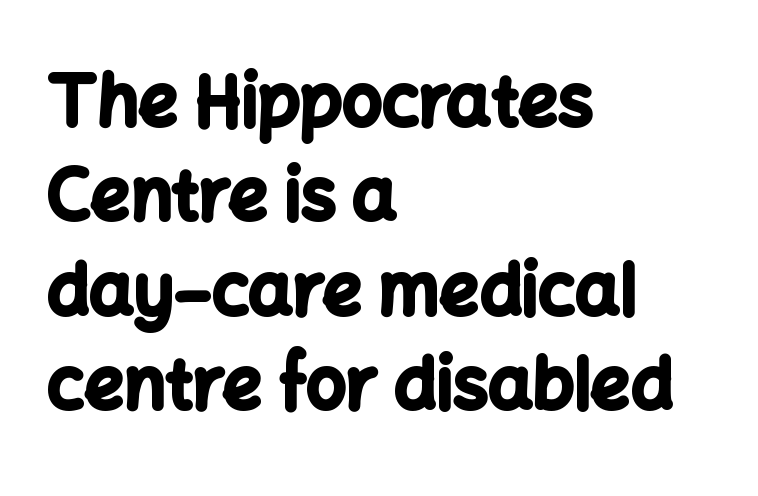
{"serif": "no", "italic": "no", "bold": "yes", "weight": "bold", "width": "normal", "stroke_contrast": "low", "x_height": "medium", "monospaced": "no", "underline": "no", "align": "left", "line_spacing": "normal", "line_spacing_ratio": 1.35, "letter_spacing": "normal", "letter_spacing_em": 0.0, "glyph_px": 70}
